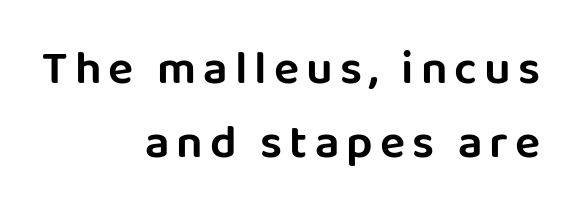
{"serif": "no", "italic": "no", "width": "normal", "stroke_contrast": "low", "x_height": "large", "monospaced": "no", "underline": "no", "align": "right", "line_spacing": "normal", "line_spacing_ratio": 1.58, "glyph_px": 47}
